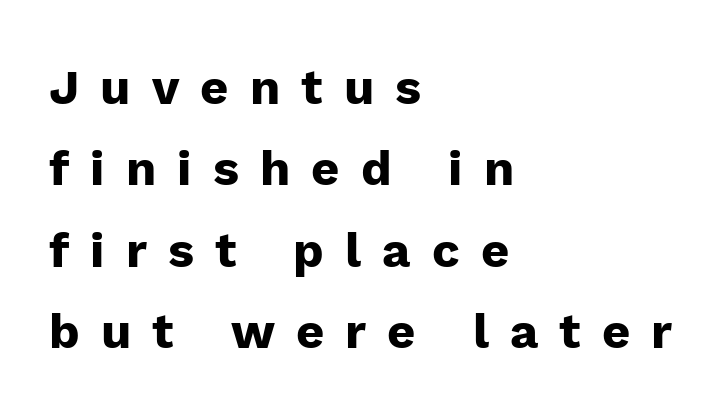
Q: Is the text bold? A: Yes.
Q: Is the text italic (slanted)? A: No, it is upright.
Q: Is the typeface a serif or a sans-serif typeface? A: Sans-serif.
Q: Is the text underlined? A: No.
Q: How is the paragraph aligned? A: Left-aligned.
Q: Is the spacing between letters normal or unusually wide? A: Unusually wide.
Q: Is the spacing between lines tight, normal or loose? A: Normal.
Q: Width (condensed, normal, or wide)? A: Normal.
Q: Stroke contrast? A: Low.
Q: x-height? A: Medium.
Q: Monospaced? A: No.
